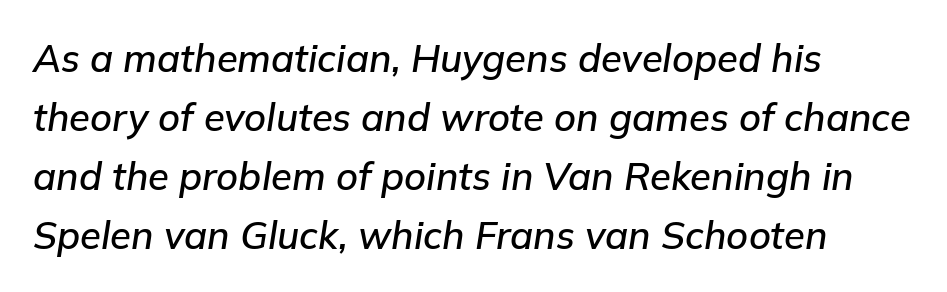
The image shows 38 px text type, italic (leaning right); set left-aligned, normal line spacing (1.55x), normal letter spacing, not underlined; low stroke contrast and a medium x-height.
